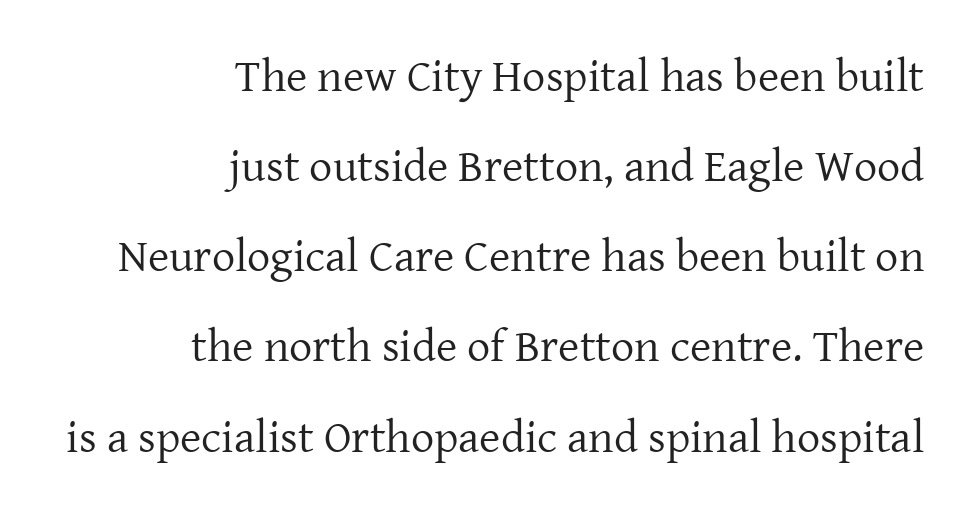
The image shows 46 px regular-weight serif type, upright; set right-aligned, loose line spacing (1.96x), normal letter spacing, not underlined; low stroke contrast and a medium x-height.
